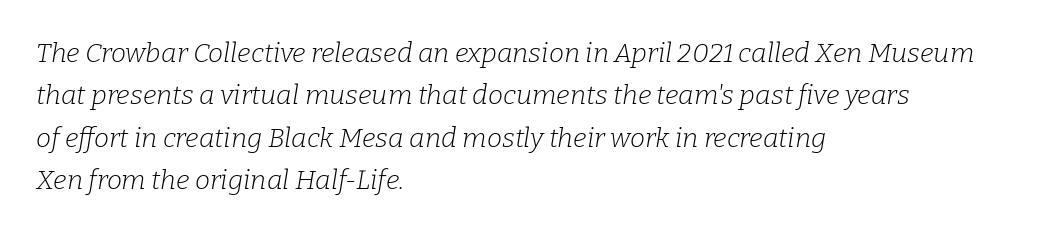
Regular leading. These glyphs show unthickened strokes, regular width or finer. Every character sits at an angle, as italics do. Each word holds together tightly as a unit, with standard inter-letter gaps.
